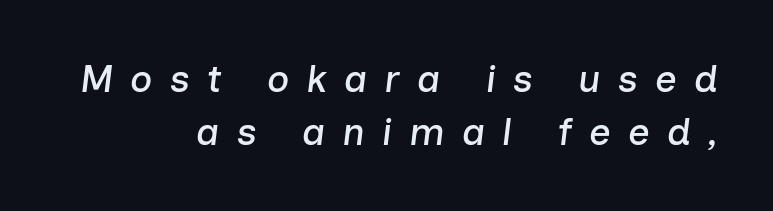
Spacing between characters has been opened up far beyond the box default. Does the lettering tilt? It does — this is italic. Check under the words: just untouched page. The lines in this sample share a right terminus and differ only in where they begin. The block of text has a typical density, with ordinary space between rows.
